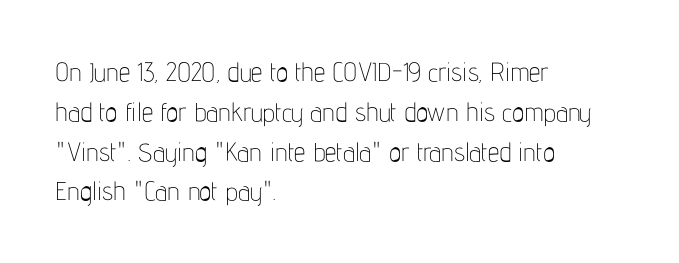
Q: Is the text bold? A: No.
Q: Is the text italic (slanted)? A: No, it is upright.
Q: Is the text underlined? A: No.
Q: How is the paragraph aligned? A: Left-aligned.
Q: Is the spacing between letters normal or unusually wide? A: Normal.
Q: Is the spacing between lines tight, normal or loose? A: Normal.
